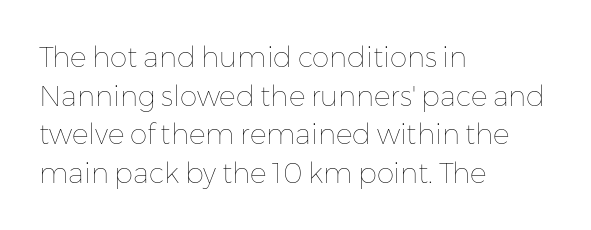
The image shows 28 px thin type, upright; set left-aligned, normal line spacing (1.38x), normal letter spacing, not underlined; low stroke contrast and a medium x-height.
